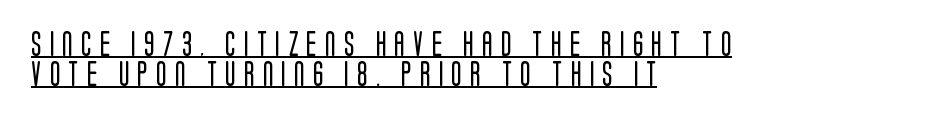
Q: Is the text bold? A: No.
Q: Is the text italic (slanted)? A: No, it is upright.
Q: Is the text underlined? A: Yes.
Q: How is the paragraph aligned? A: Left-aligned.
Q: Is the spacing between letters normal or unusually wide? A: Unusually wide.
